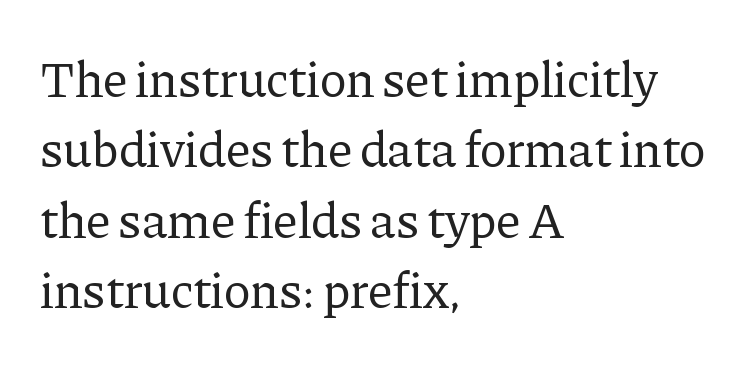
{"serif": "yes", "italic": "no", "bold": "no", "weight": "regular", "width": "normal", "stroke_contrast": "low", "x_height": "medium", "monospaced": "no", "underline": "no", "align": "left", "line_spacing": "normal", "line_spacing_ratio": 1.38, "letter_spacing": "normal", "letter_spacing_em": 0.0, "glyph_px": 51}
